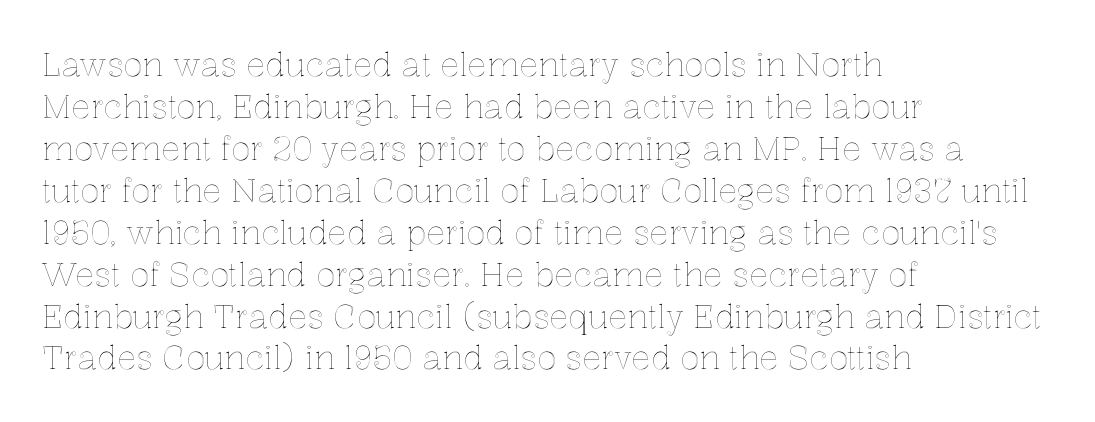
These lines are rendered in a variable-pitch font. A normal amount of white space separates one row of letters from the next. Posture: vertical. Only glyphs here, with clear space below each row. The tracking reads as untouched default to a designer's eye. If you drew a ruler down the left edge, every line would touch it.
